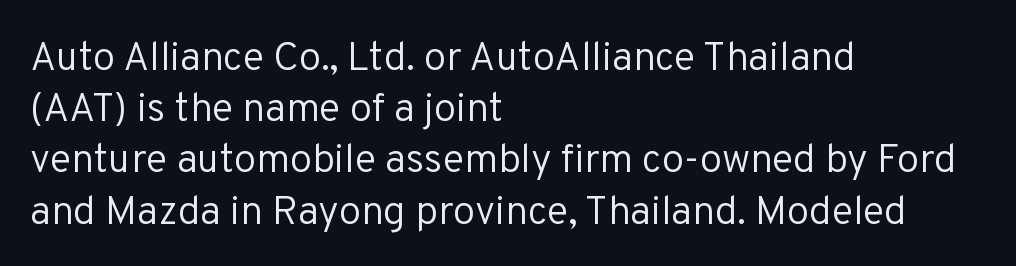
Horizontal alignment here is leftward, the default for most running prose. Evenly set lines give the paragraph a standard silhouette. Plain, unruled lines of type. The axis of the letterforms is exactly vertical.
